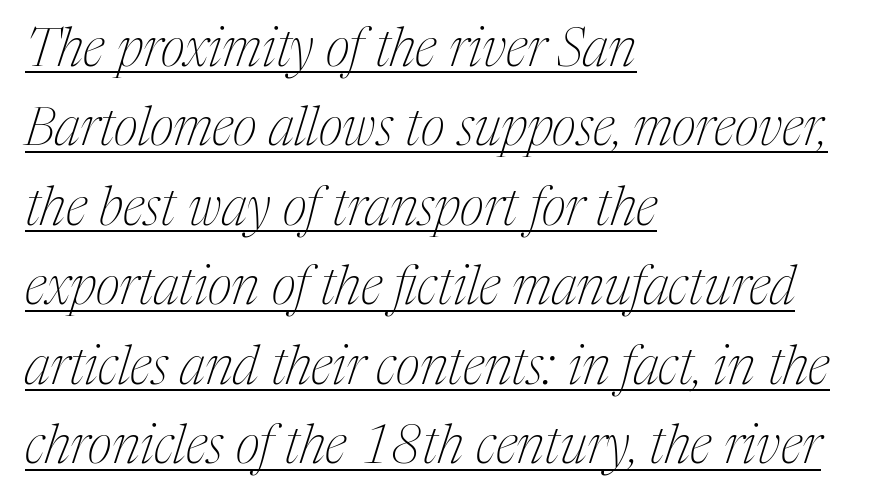
{"serif": "yes", "italic": "yes", "lean": "right", "slant_degrees": 17, "bold": "no", "weight": "thin", "width": "condensed", "stroke_contrast": "medium", "x_height": "medium", "monospaced": "no", "underline": "yes", "align": "left", "line_spacing": "normal", "line_spacing_ratio": 1.5, "letter_spacing": "normal", "letter_spacing_em": 0.0, "glyph_px": 53}
